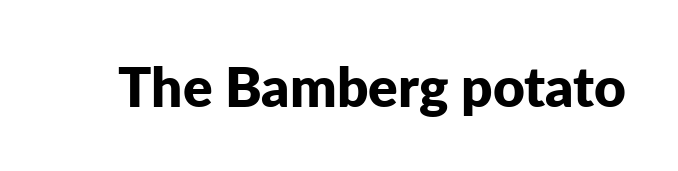
{"serif": "no", "italic": "no", "bold": "yes", "weight": "bold", "width": "normal", "stroke_contrast": "low", "x_height": "medium", "monospaced": "no", "underline": "no", "letter_spacing": "normal", "letter_spacing_em": 0.0, "glyph_px": 55}
